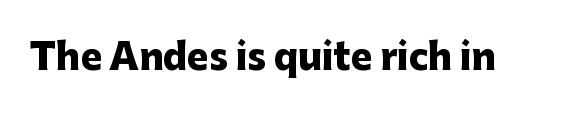
Look at the tracking — it's just the regular setting, nothing added. The strip under each line holds only bare page. Italic? Not at all — the glyphs are vertical. Are there feet on the stems? There aren't — it's a sans. The rendering uses natural spacing where letterforms have individual widths. Strong, thick strokes mark this as bold type.
